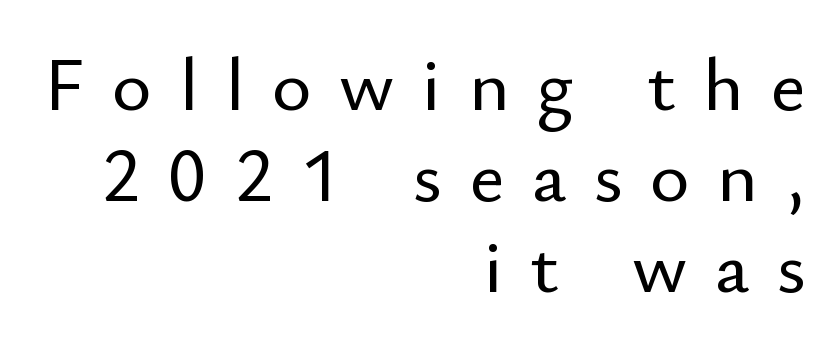
{"serif": "no", "italic": "no", "width": "normal", "stroke_contrast": "low", "x_height": "small", "monospaced": "no", "underline": "no", "align": "right", "line_spacing_ratio": 1.2, "letter_spacing": "wide", "letter_spacing_em": 0.36, "glyph_px": 76}
